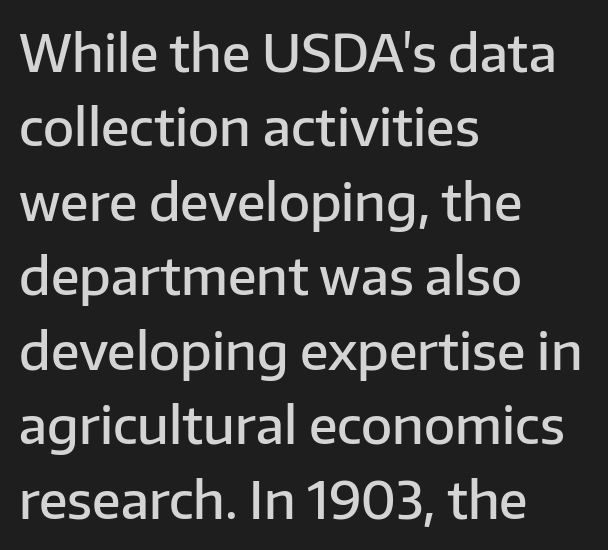
{"serif": "no", "italic": "no", "bold": "semi", "weight": "semibold", "width": "normal", "stroke_contrast": "low", "x_height": "medium", "monospaced": "no", "underline": "no", "align": "left", "line_spacing": "normal", "line_spacing_ratio": 1.46, "letter_spacing": "normal", "letter_spacing_em": 0.0, "glyph_px": 51}
